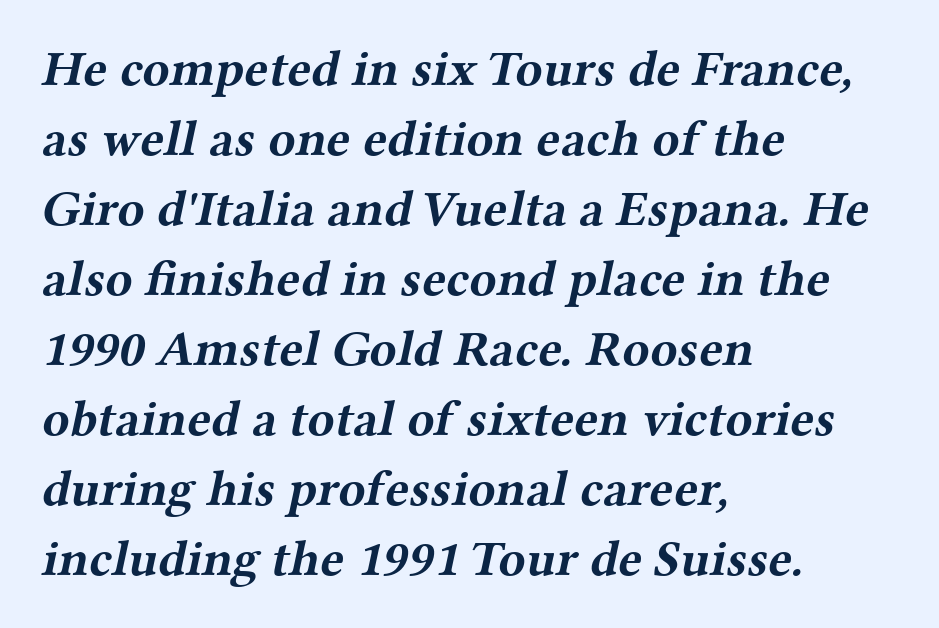
{"serif": "yes", "bold": "yes", "weight": "bold", "width": "wide", "stroke_contrast": "medium", "x_height": "medium", "monospaced": "no", "underline": "no", "align": "left", "line_spacing": "normal", "line_spacing_ratio": 1.4, "letter_spacing": "normal", "letter_spacing_em": 0.0, "glyph_px": 50}
